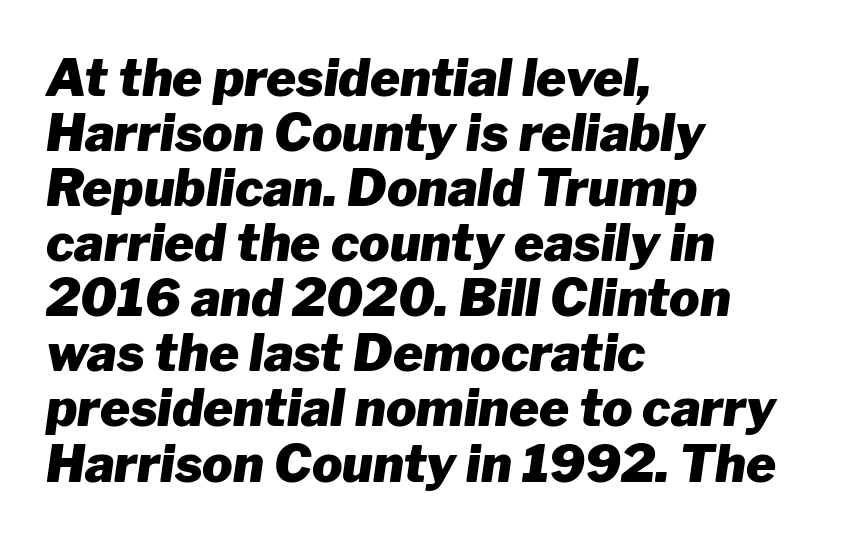
Q: Is the text bold? A: Yes.
Q: Is the text italic (slanted)? A: Yes, it leans right by about 8 degrees.
Q: Is the text underlined? A: No.
Q: How is the paragraph aligned? A: Left-aligned.
Q: Is the spacing between letters normal or unusually wide? A: Normal.
Q: Is the spacing between lines tight, normal or loose? A: Tight.
Q: Width (condensed, normal, or wide)? A: Normal.
Q: Stroke contrast? A: Low.
Q: x-height? A: Medium.
Q: Monospaced? A: No.
